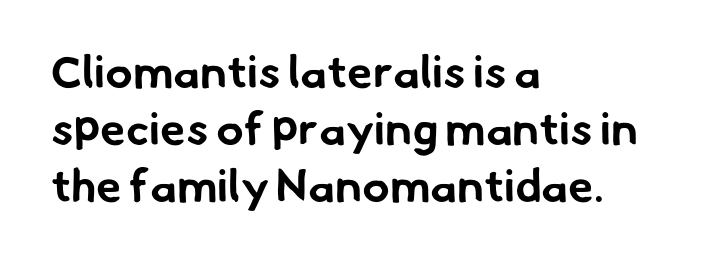
Q: Is the text bold? A: Yes.
Q: Is the typeface a serif or a sans-serif typeface? A: Sans-serif.
Q: Is the text underlined? A: No.
Q: How is the paragraph aligned? A: Left-aligned.
Q: Is the spacing between letters normal or unusually wide? A: Normal.
Q: Width (condensed, normal, or wide)? A: Normal.
Q: Stroke contrast? A: Low.
Q: x-height? A: Small.
Q: Monospaced? A: No.
